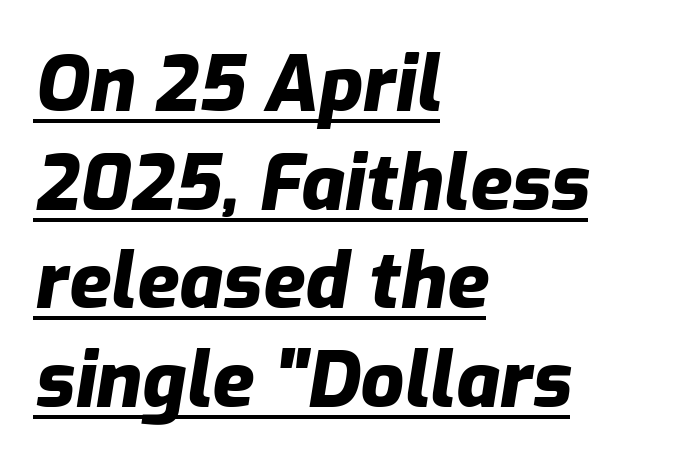
{"italic": "yes", "lean": "right", "slant_degrees": 9, "bold": "yes", "weight": "heavy", "width": "normal", "stroke_contrast": "low", "x_height": "medium", "monospaced": "no", "underline": "yes", "align": "left", "line_spacing": "normal", "line_spacing_ratio": 1.28, "letter_spacing": "normal", "letter_spacing_em": 0.0, "glyph_px": 77}
